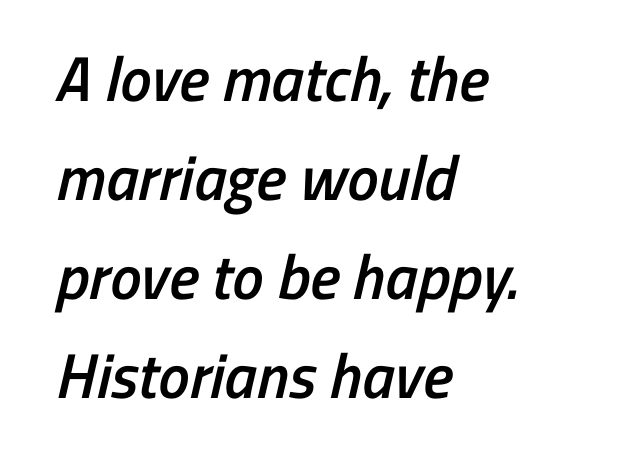
Lines of text with bare space underneath. The leading is moderate, giving the passage an even texture. Look at the bottom of the vertical strokes: they stop flat, with no serifs. How heavy is the stroke? Medium-heavy — a semibold, shy of bold. The letterforms sit shoulder to shoulder at normal distance. The letters advance in unequal steps, a hallmark of proportional type.
